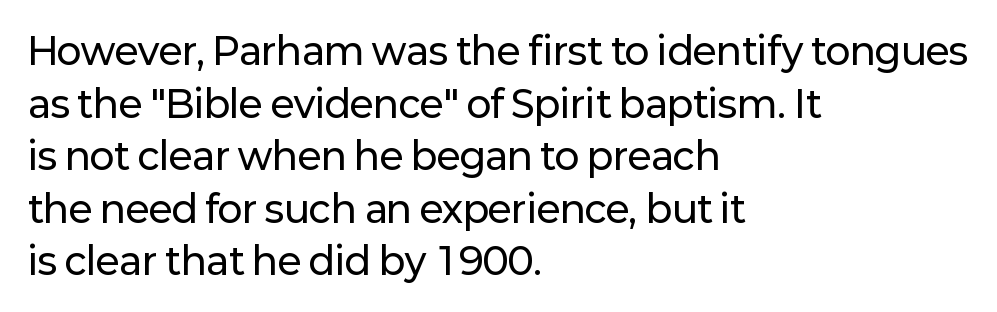
{"serif": "no", "italic": "no", "width": "normal", "stroke_contrast": "low", "x_height": "medium", "monospaced": "no", "underline": "no", "align": "left", "line_spacing": "normal", "line_spacing_ratio": 1.42, "letter_spacing": "normal", "letter_spacing_em": 0.0, "glyph_px": 37}
